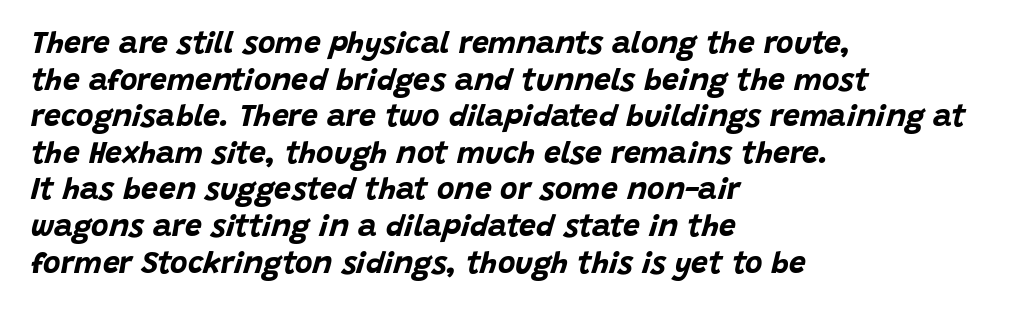
The passage shown leans; its letterforms are oblique. As a designer I'd log this as weight 700, bold. The letterforms sit shoulder to shoulder at normal distance. A bare baseline throughout the passage. Varying glyph widths throughout — classic text-font behaviour.
